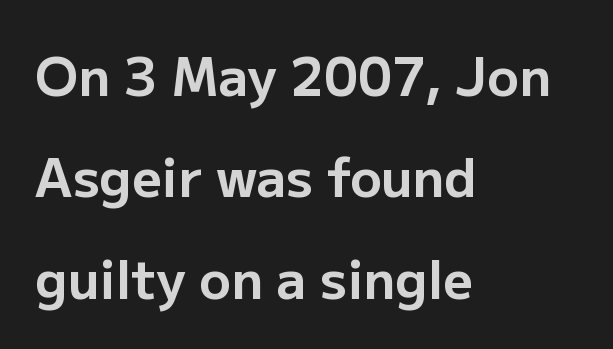
Q: Is the text bold? A: Yes.
Q: Is the text italic (slanted)? A: No, it is upright.
Q: Is the typeface a serif or a sans-serif typeface? A: Sans-serif.
Q: Is the text underlined? A: No.
Q: How is the paragraph aligned? A: Left-aligned.
Q: Is the spacing between letters normal or unusually wide? A: Normal.
Q: Is the spacing between lines tight, normal or loose? A: Loose.
Q: Width (condensed, normal, or wide)? A: Normal.
Q: Stroke contrast? A: Low.
Q: x-height? A: Medium.
Q: Monospaced? A: No.
